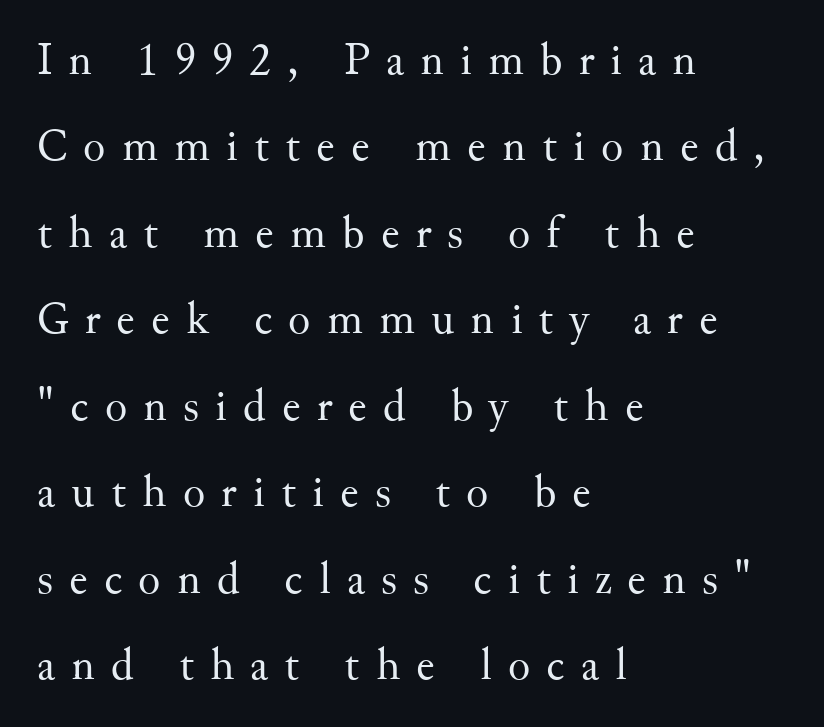
Q: Is the text bold? A: No.
Q: Is the text italic (slanted)? A: No, it is upright.
Q: Is the typeface a serif or a sans-serif typeface? A: Serif.
Q: Is the text underlined? A: No.
Q: How is the paragraph aligned? A: Left-aligned.
Q: Is the spacing between letters normal or unusually wide? A: Unusually wide.
Q: Width (condensed, normal, or wide)? A: Normal.
Q: Stroke contrast? A: Medium.
Q: x-height? A: Small.
Q: Monospaced? A: No.
